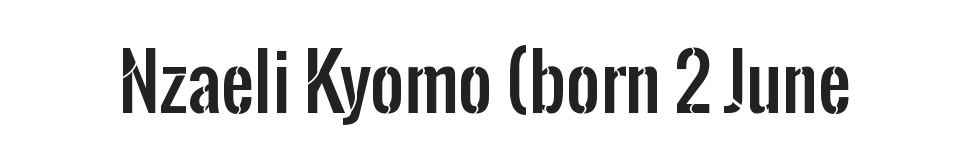
The characters display no serif detailing; their extremities are plain. Tracking here is standard; glyphs follow each other at the usual distance. The letters stand upright; this is a roman face. Looks like regular typesetting: each glyph gets only the width it needs.
